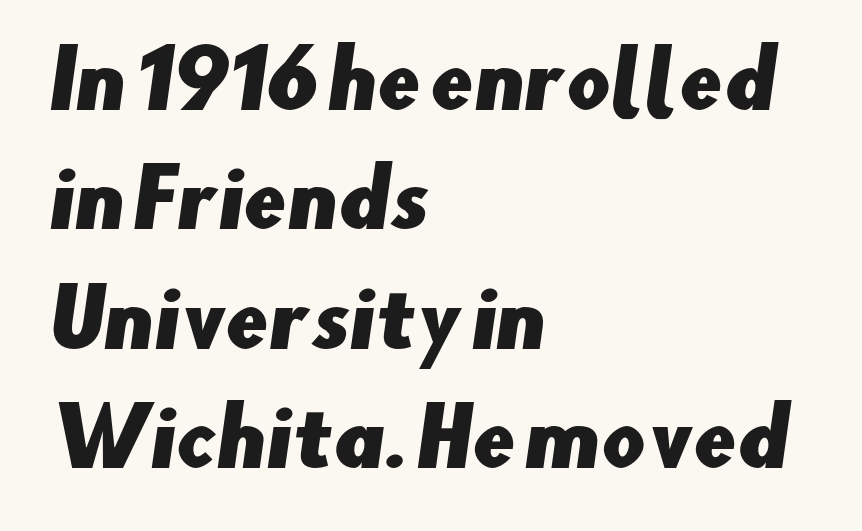
The image shows 77 px sans-serif type; set left-aligned, normal line spacing (1.55x), normal letter spacing, not underlined; low stroke contrast and a small x-height.
